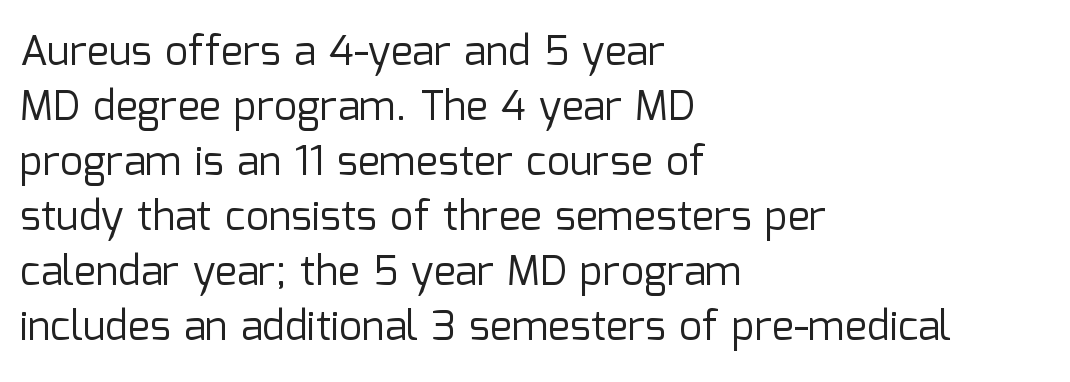
Typographically, this falls in the sans-serif category. This sample uses plain, unmodified letter spacing. Regular leading. Casual observation: everything's shoved over to the left. These lines were composed using upright roman letters.
